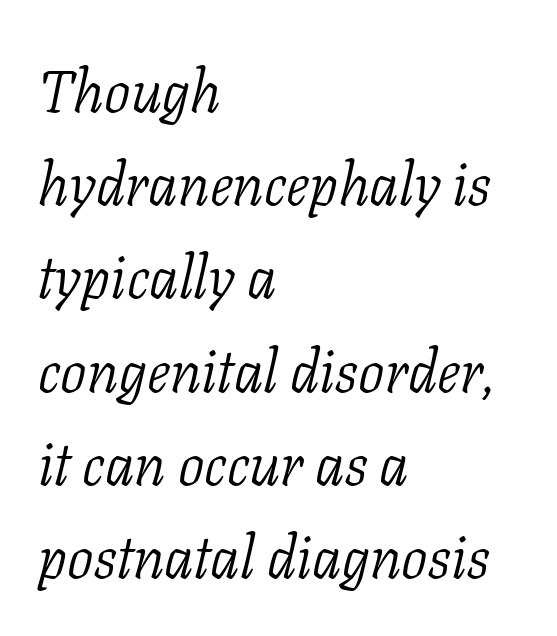
The image shows 59 px light serif type, italic (leaning right); set left-aligned, normal line spacing (1.58x), normal letter spacing, not underlined; low stroke contrast and a medium x-height.
